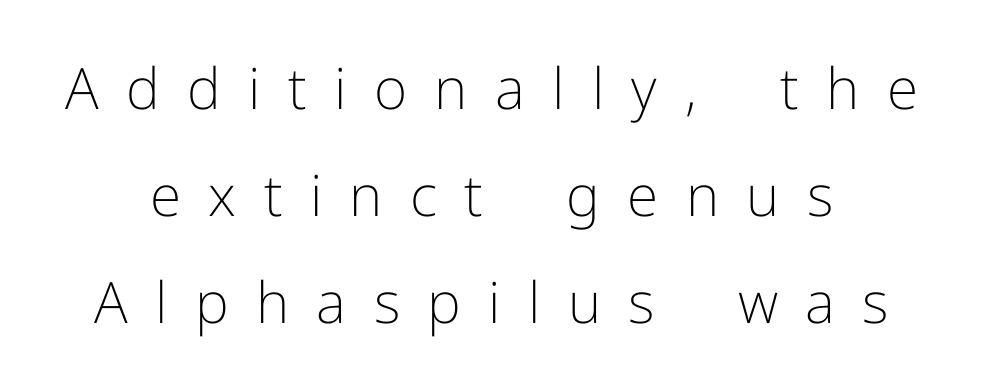
The image shows 57 px light sans-serif type, upright; set line spacing 1.88x, unusually wide letter spacing (+0.48 em), not underlined; low stroke contrast and a medium x-height.
